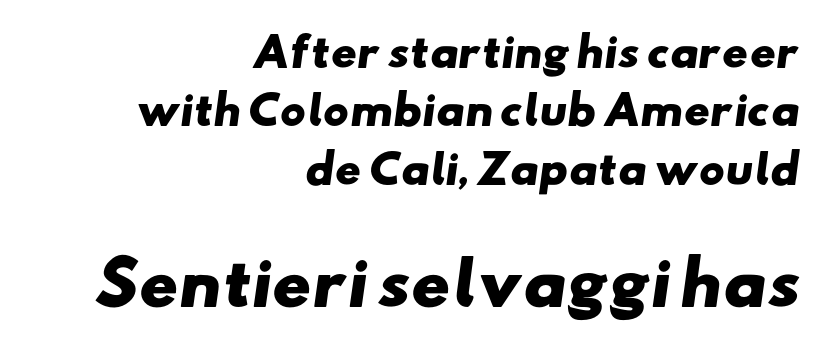
The image shows 59 px heavy, wide sans-serif type; set right-aligned, normal line spacing (1.5x), normal letter spacing, not underlined; the second (bottom) block is 1.51x larger; low stroke contrast and a small x-height.
